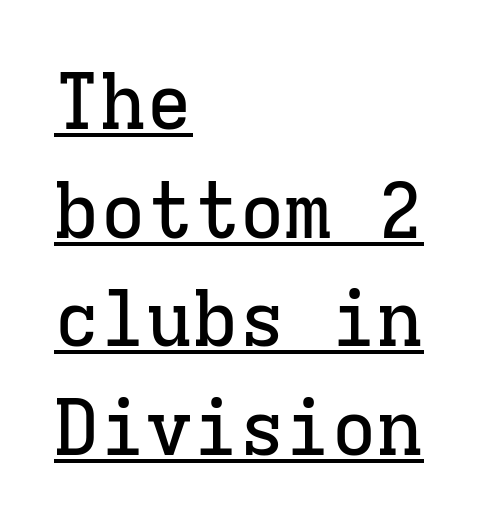
Serif or sans? Serif — the stroke terminals have little feet. These lines are rendered in a fixed-pitch font. Honestly, the row spacing looks completely unremarkable. A student would call this left alignment; a typographer would say flush left, rag right. Letter spacing: default.
